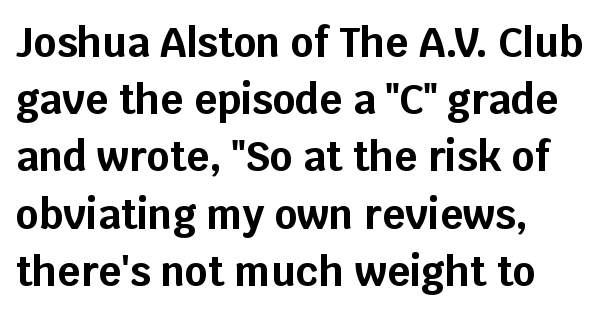
Q: Is the text bold? A: Yes.
Q: Is the text italic (slanted)? A: No, it is upright.
Q: Is the typeface a serif or a sans-serif typeface? A: Sans-serif.
Q: Is the text underlined? A: No.
Q: How is the paragraph aligned? A: Left-aligned.
Q: Is the spacing between letters normal or unusually wide? A: Normal.
Q: Is the spacing between lines tight, normal or loose? A: Normal.
Q: Width (condensed, normal, or wide)? A: Normal.
Q: Stroke contrast? A: Low.
Q: x-height? A: Large.
Q: Monospaced? A: No.
